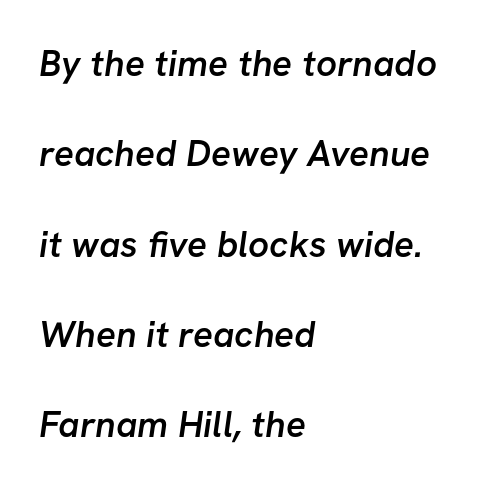
Q: Is the text bold? A: Semi-bold.
Q: Is the typeface a serif or a sans-serif typeface? A: Sans-serif.
Q: Is the text underlined? A: No.
Q: How is the paragraph aligned? A: Left-aligned.
Q: Is the spacing between letters normal or unusually wide? A: Normal.
Q: Is the spacing between lines tight, normal or loose? A: Loose.
Q: Width (condensed, normal, or wide)? A: Normal.
Q: Stroke contrast? A: Low.
Q: x-height? A: Medium.
Q: Monospaced? A: No.
